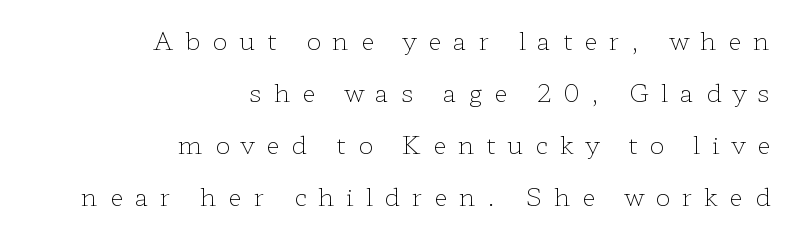
The image shows 25 px text type, upright; set right-aligned, loose line spacing (2.08x), unusually wide letter spacing (+0.47 em), not underlined.
